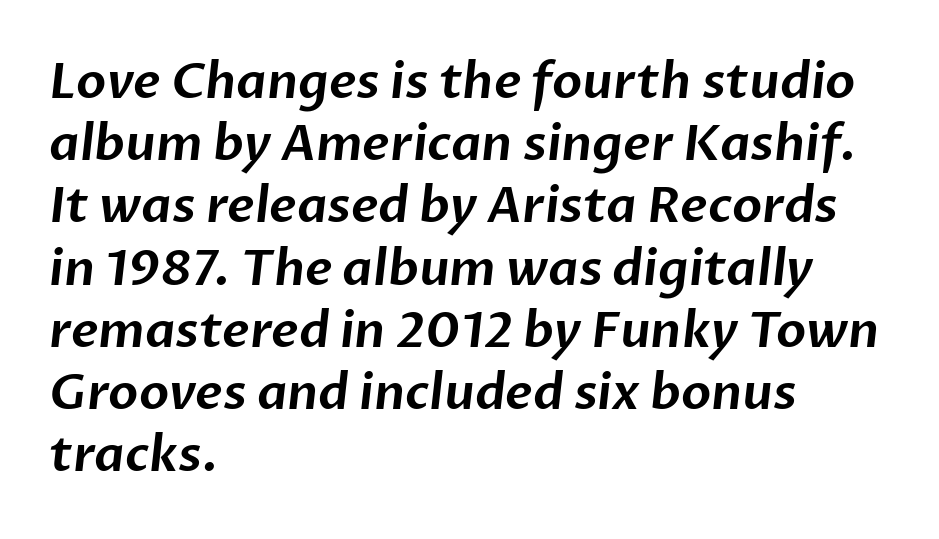
Q: Is the typeface a serif or a sans-serif typeface? A: Sans-serif.
Q: Is the text underlined? A: No.
Q: How is the paragraph aligned? A: Left-aligned.
Q: Is the spacing between letters normal or unusually wide? A: Normal.
Q: Is the spacing between lines tight, normal or loose? A: Normal.
Q: Width (condensed, normal, or wide)? A: Normal.
Q: Stroke contrast? A: Low.
Q: x-height? A: Medium.
Q: Monospaced? A: No.
